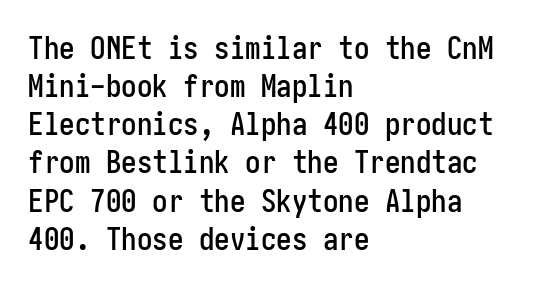
Q: Is the text italic (slanted)? A: No, it is upright.
Q: Is the typeface a serif or a sans-serif typeface? A: Sans-serif.
Q: Is the text underlined? A: No.
Q: How is the paragraph aligned? A: Left-aligned.
Q: Is the spacing between letters normal or unusually wide? A: Normal.
Q: Width (condensed, normal, or wide)? A: Condensed.
Q: Stroke contrast? A: Low.
Q: x-height? A: Medium.
